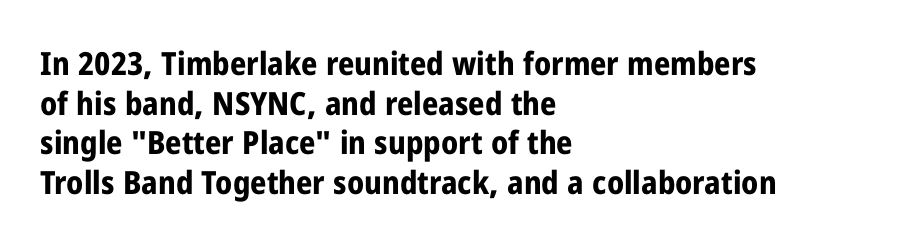
The image shows 32 px bold, condensed sans-serif type, upright; set left-aligned, line spacing 1.24x, normal letter spacing, not underlined; low stroke contrast and a medium x-height.
